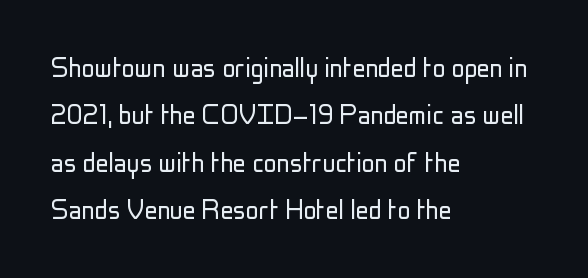
Q: Is the text bold? A: No.
Q: Is the text italic (slanted)? A: No, it is upright.
Q: Is the typeface a serif or a sans-serif typeface? A: Sans-serif.
Q: Is the text underlined? A: No.
Q: How is the paragraph aligned? A: Left-aligned.
Q: Is the spacing between letters normal or unusually wide? A: Normal.
Q: Is the spacing between lines tight, normal or loose? A: Normal.
Q: Width (condensed, normal, or wide)? A: Condensed.
Q: Stroke contrast? A: Low.
Q: x-height? A: Medium.
Q: Monospaced? A: No.
